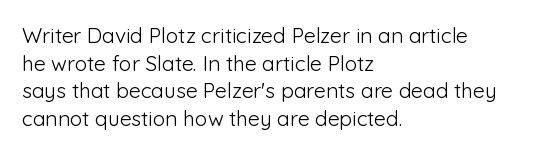
Every stem runs plumb, perpendicular to the baseline. Leftover space on each line is placed entirely after the last word. Check the space under the baseline: it is left empty. This reads as an unemphasized weight, regular at the heaviest. Caption: standard tracking, unaltered.
